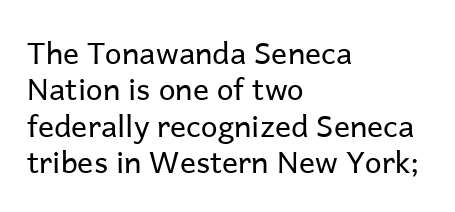
The image shows 30 px regular-weight sans-serif type, upright; set left-aligned, line spacing 1.21x, normal letter spacing, not underlined; low stroke contrast and a medium x-height.
